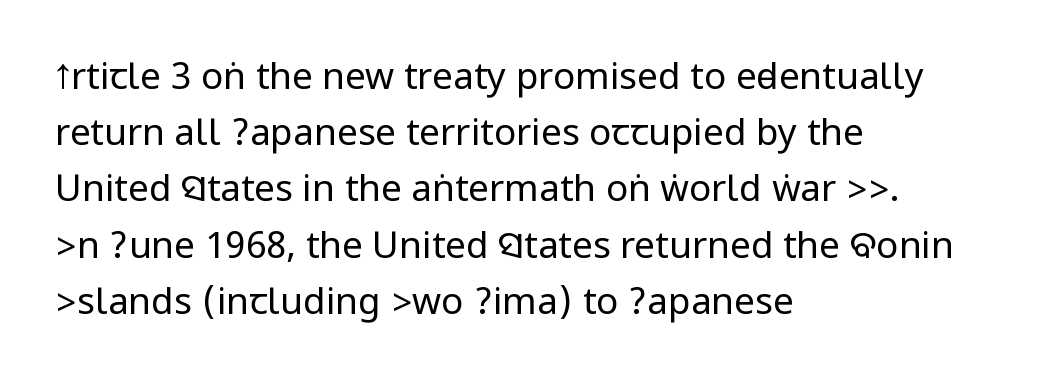
{"serif": "no", "italic": "no", "bold": "no", "weight": "regular", "width": "condensed", "stroke_contrast": "low", "underline": "no", "align": "left", "line_spacing": "normal", "line_spacing_ratio": 1.52, "letter_spacing": "normal", "letter_spacing_em": 0.0, "glyph_px": 37}
